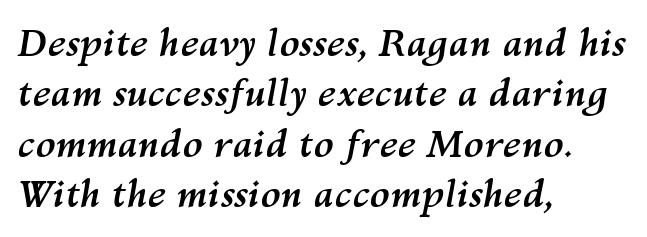
Q: Is the text bold? A: Yes.
Q: Is the text italic (slanted)? A: Yes, it leans right by about 10 degrees.
Q: Is the text underlined? A: No.
Q: How is the paragraph aligned? A: Left-aligned.
Q: Is the spacing between letters normal or unusually wide? A: Normal.
Q: Is the spacing between lines tight, normal or loose? A: Normal.
Q: Width (condensed, normal, or wide)? A: Normal.
Q: Stroke contrast? A: Medium.
Q: x-height? A: Medium.
Q: Monospaced? A: No.
